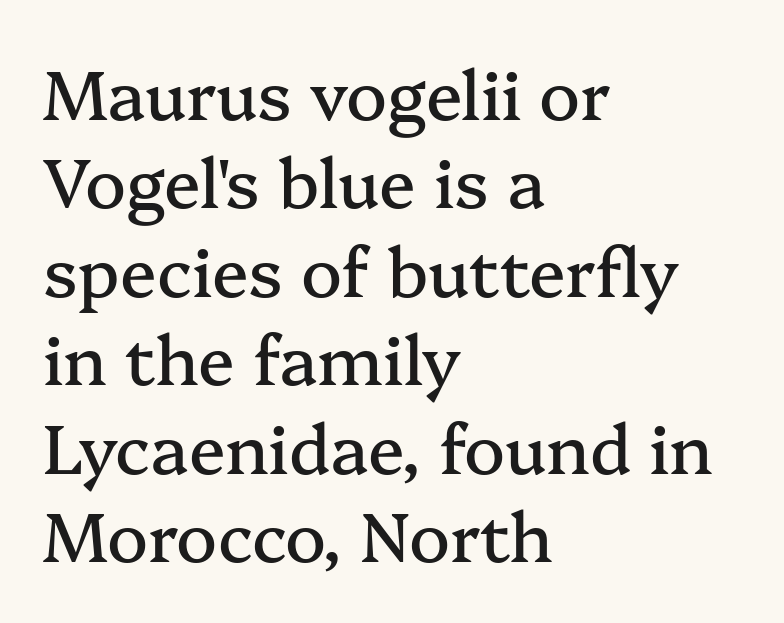
The image shows 68 px serif type, upright; set left-aligned, normal line spacing (1.3x), normal letter spacing, not underlined; medium stroke contrast and a medium x-height.
